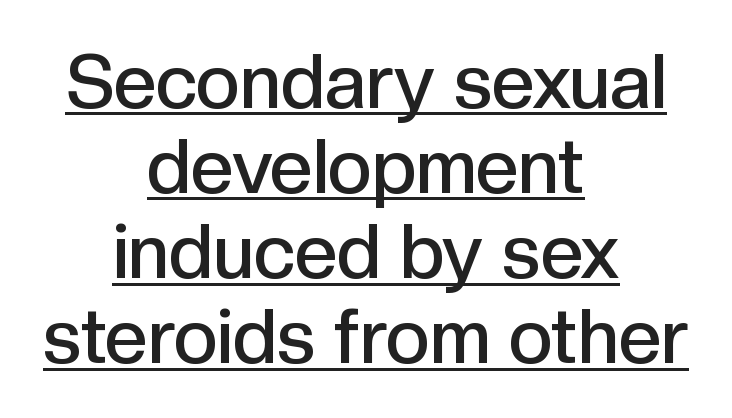
Q: Is the text bold? A: Semi-bold.
Q: Is the text italic (slanted)? A: No, it is upright.
Q: Is the typeface a serif or a sans-serif typeface? A: Sans-serif.
Q: Is the text underlined? A: Yes.
Q: How is the paragraph aligned? A: Centered.
Q: Is the spacing between letters normal or unusually wide? A: Normal.
Q: Is the spacing between lines tight, normal or loose? A: Tight.
Q: Width (condensed, normal, or wide)? A: Normal.
Q: x-height? A: Medium.
Q: Monospaced? A: No.
